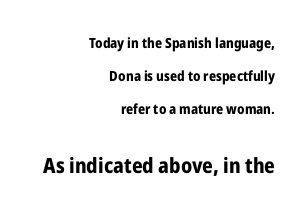
{"italic": "no", "bold": "yes", "underline": "no", "align": "right", "line_spacing": "loose", "line_spacing_ratio": 2.37, "letter_spacing": "normal", "letter_spacing_em": 0.0, "larger_block": "second", "size_ratio": 1.5, "glyph_px": 21}
